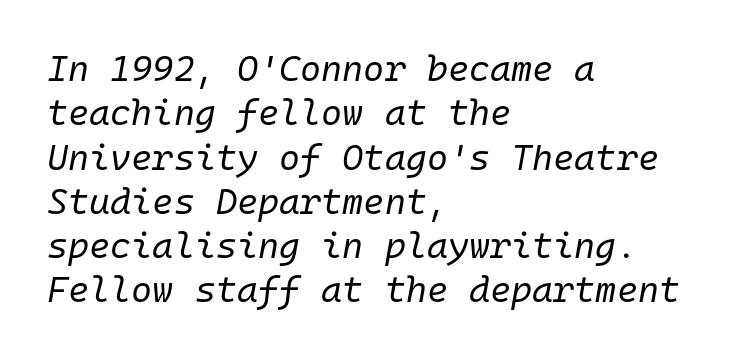
The image shows 36 px regular-weight type, italic (leaning right), monospaced; set left-aligned, line spacing 1.23x, normal letter spacing, not underlined; low stroke contrast and a medium x-height.
